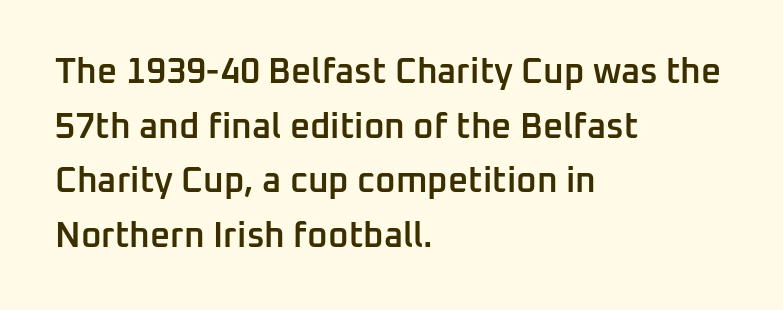
{"serif": "no", "italic": "no", "bold": "semi", "weight": "semibold", "width": "normal", "stroke_contrast": "low", "x_height": "medium", "monospaced": "no", "underline": "no", "align": "left", "line_spacing": "normal", "line_spacing_ratio": 1.56, "letter_spacing": "normal", "letter_spacing_em": 0.0, "glyph_px": 35}
